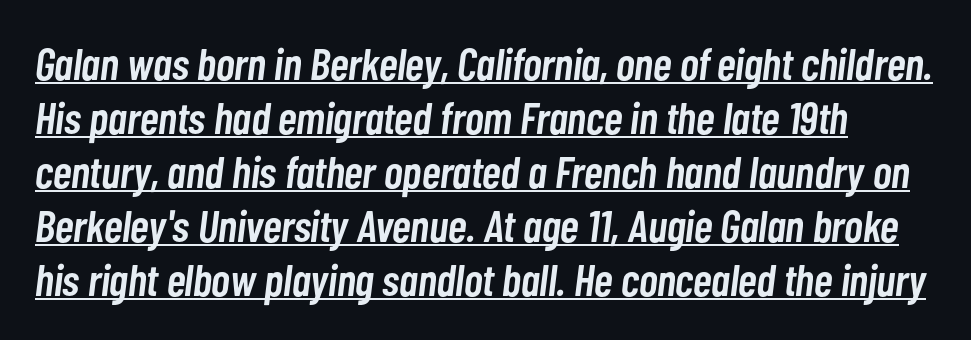
{"italic": "yes", "lean": "right", "slant_degrees": 7, "bold": "semi", "weight": "semibold", "width": "condensed", "stroke_contrast": "low", "x_height": "medium", "monospaced": "no", "underline": "yes", "line_spacing_ratio": 1.2, "letter_spacing": "normal", "letter_spacing_em": 0.0, "glyph_px": 45}
